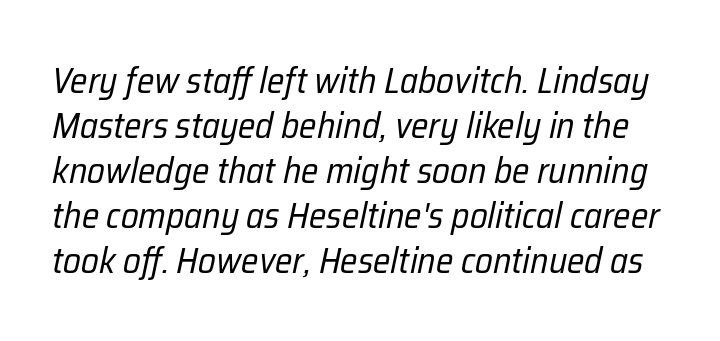
The image shows 36 px regular-weight, condensed type, italic (leaning right); set normal line spacing (1.25x), normal letter spacing, not underlined; low stroke contrast and a medium x-height.
